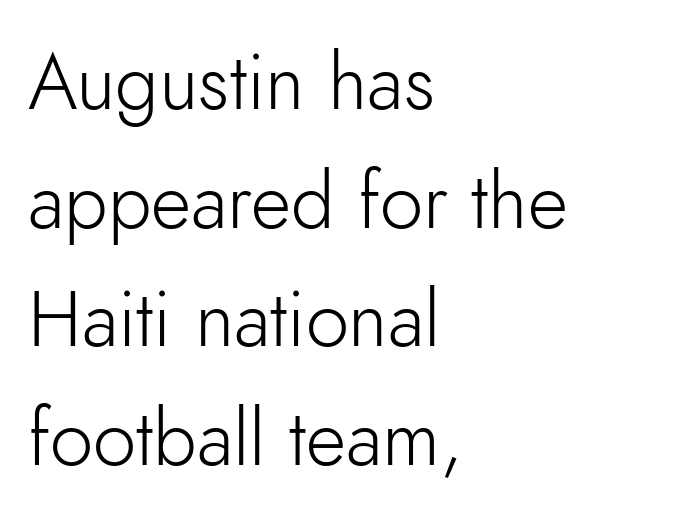
The face used here is a sans, in the tradition of grotesques and geometrics. Layout note: lines flush left. Notice how descenders clear the ascenders below comfortably — that's standard leading. Does extra space separate the letters? No, they use regular spacing.
